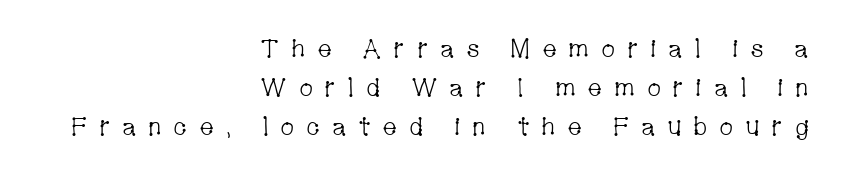
The image shows 25 px text type, upright; set right-aligned, normal line spacing (1.57x), unusually wide letter spacing (+0.46 em), not underlined.
